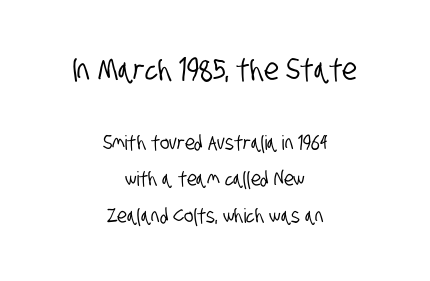
The image shows 30 px condensed sans-serif type; set centered, line spacing 1.81x, normal letter spacing, not underlined; the first (top) block is 1.5x larger; low stroke contrast and a large x-height.
